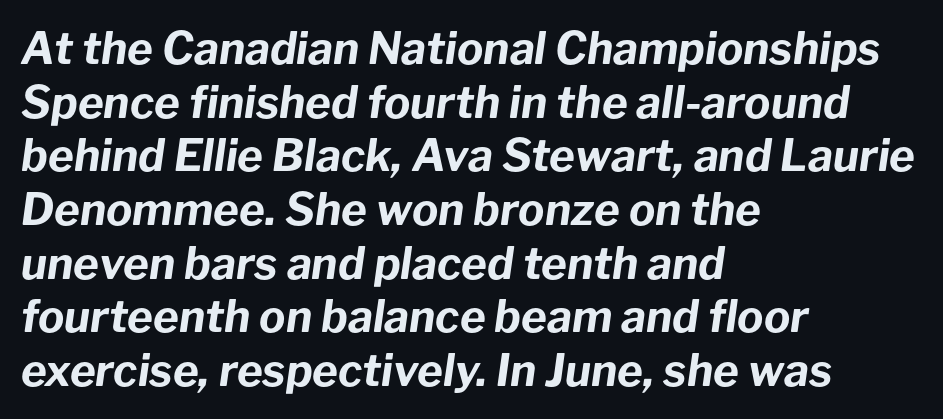
The image shows 44 px bold type, italic (leaning right); set left-aligned, line spacing 1.22x, normal letter spacing, not underlined; low stroke contrast and a medium x-height.
